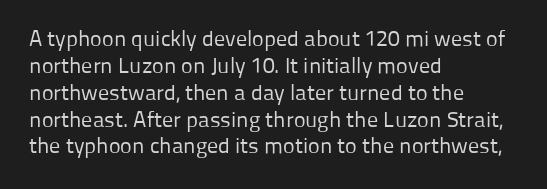
Q: Is the text bold? A: No.
Q: Is the text italic (slanted)? A: No, it is upright.
Q: Is the text underlined? A: No.
Q: How is the paragraph aligned? A: Left-aligned.
Q: Is the spacing between letters normal or unusually wide? A: Normal.
